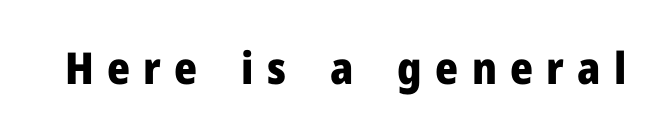
Q: Is the text bold? A: Yes.
Q: Is the text italic (slanted)? A: No, it is upright.
Q: Is the typeface a serif or a sans-serif typeface? A: Sans-serif.
Q: Is the text underlined? A: No.
Q: Is the spacing between letters normal or unusually wide? A: Unusually wide.
Q: Width (condensed, normal, or wide)? A: Normal.
Q: Stroke contrast? A: Low.
Q: x-height? A: Medium.
Q: Monospaced? A: No.
